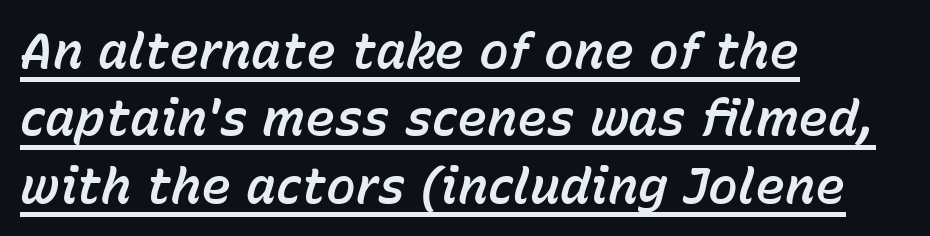
Q: Is the text italic (slanted)? A: Yes, it leans right by about 15 degrees.
Q: Is the text underlined? A: Yes.
Q: How is the paragraph aligned? A: Left-aligned.
Q: Is the spacing between letters normal or unusually wide? A: Normal.
Q: Is the spacing between lines tight, normal or loose? A: Normal.
Q: Width (condensed, normal, or wide)? A: Normal.
Q: Stroke contrast? A: Low.
Q: x-height? A: Medium.
Q: Monospaced? A: No.
